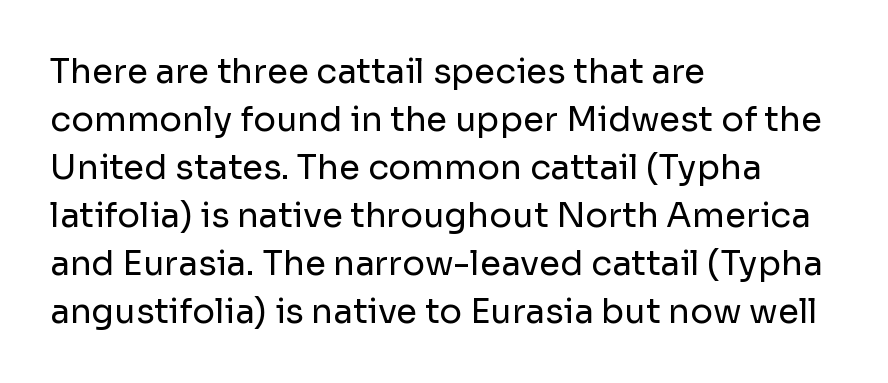
{"serif": "no", "italic": "no", "bold": "no", "weight": "regular", "width": "normal", "stroke_contrast": "low", "x_height": "medium", "monospaced": "no", "underline": "no", "align": "left", "line_spacing": "normal", "line_spacing_ratio": 1.41, "letter_spacing": "normal", "letter_spacing_em": 0.0, "glyph_px": 34}
